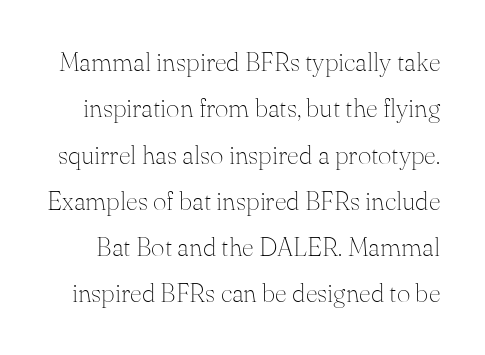
{"italic": "no", "bold": "no", "underline": "no", "line_spacing_ratio": 1.78, "letter_spacing": "normal", "letter_spacing_em": 0.0, "glyph_px": 26}
